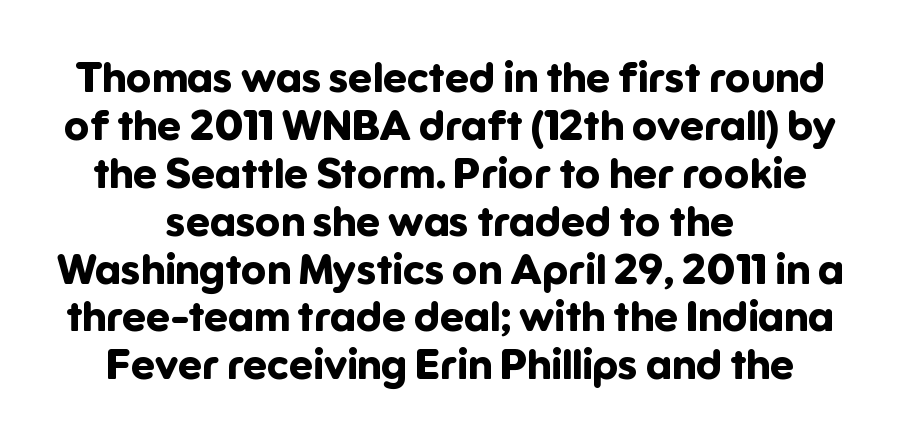
The image shows 42 px bold sans-serif type, upright; set centered, tight line spacing (1.14x), normal letter spacing, not underlined; low stroke contrast and a medium x-height.
